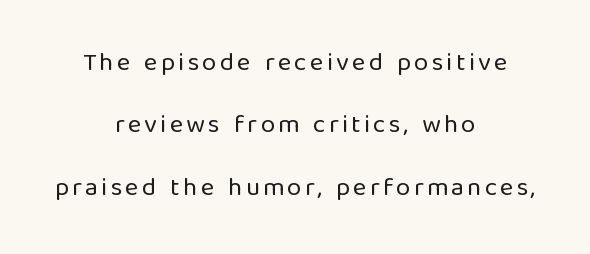
{"italic": "no", "bold": "no", "underline": "no", "align": "center", "line_spacing": "loose", "line_spacing_ratio": 2.4, "glyph_px": 26}
